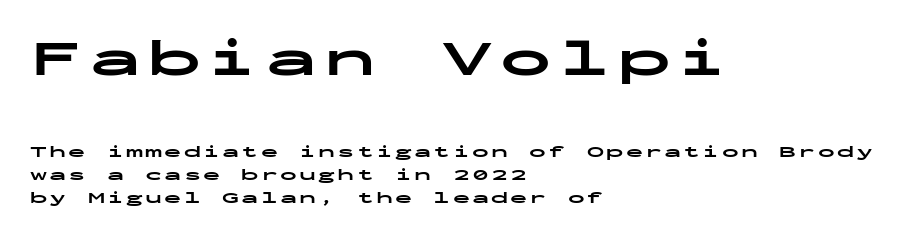
Q: Is the text bold? A: Yes.
Q: Is the text italic (slanted)? A: No, it is upright.
Q: Is the typeface a serif or a sans-serif typeface? A: Sans-serif.
Q: Is the text underlined? A: No.
Q: How is the paragraph aligned? A: Left-aligned.
Q: Is the spacing between lines tight, normal or loose? A: Normal.
Q: Which block of text is set in a larger size, the first (top) or the second (bottom)? A: The first (top) one.
Q: Width (condensed, normal, or wide)? A: Wide.
Q: Stroke contrast? A: Low.
Q: x-height? A: Medium.
Q: Monospaced? A: Yes.
